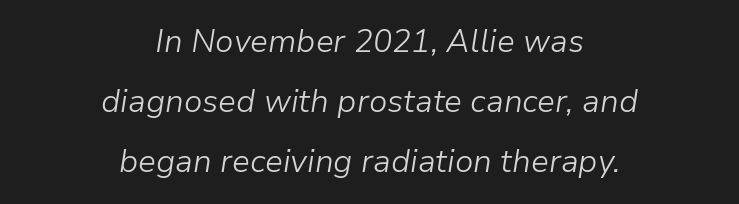
Casual observation: everything's sitting right in the middle. Stems here are at most as thick as an everyday book face. The specimen reads as italic at a glance. The specimen omits any rule beneath the text block's lines. These lines are rendered in a variable-pitch font.
